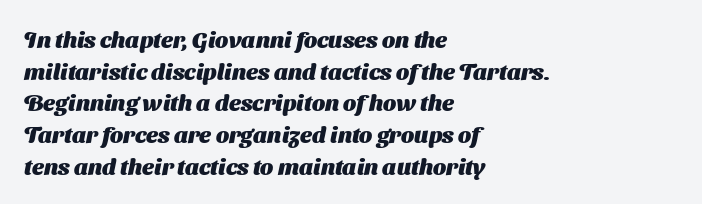
Q: Is the text bold? A: Yes.
Q: Is the text underlined? A: No.
Q: How is the paragraph aligned? A: Left-aligned.
Q: Is the spacing between letters normal or unusually wide? A: Normal.
Q: Is the spacing between lines tight, normal or loose? A: Normal.
